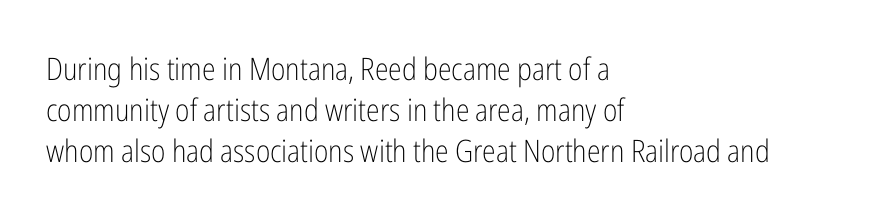
The image shows 31 px light, condensed sans-serif type, upright; set left-aligned, normal line spacing (1.32x), normal letter spacing, not underlined; low stroke contrast and a medium x-height.
